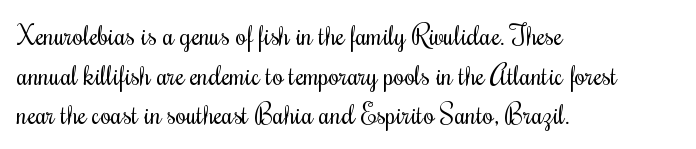
The image shows 27 px text type; set left-aligned, normal line spacing (1.47x), normal letter spacing, not underlined.
